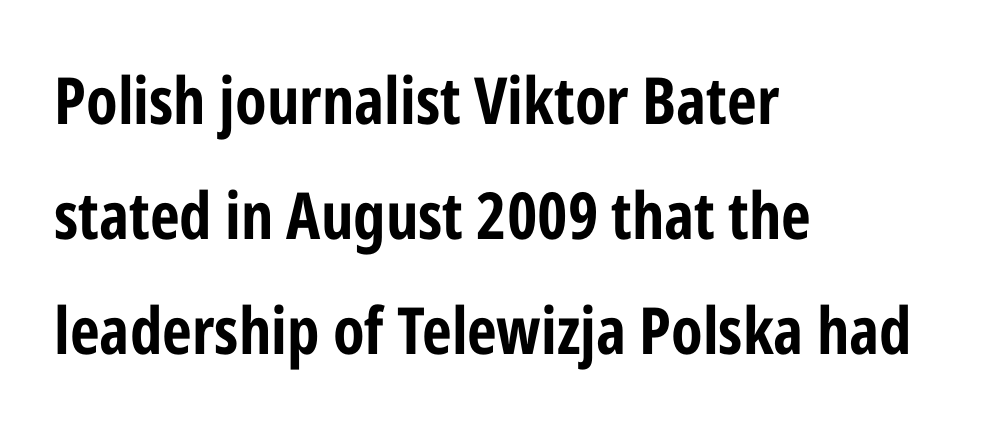
The image shows 65 px bold, condensed sans-serif type, upright; set left-aligned, line spacing 1.77x, normal letter spacing, not underlined; low stroke contrast and a medium x-height.
